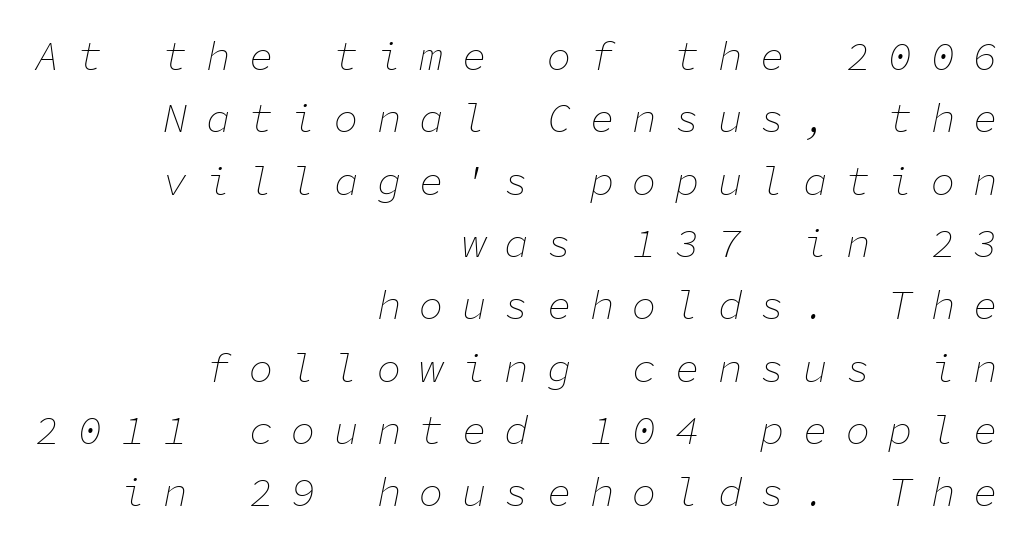
Q: Is the text bold? A: No.
Q: Is the text italic (slanted)? A: Yes, it leans right by about 11 degrees.
Q: Is the text underlined? A: No.
Q: How is the paragraph aligned? A: Right-aligned.
Q: Is the spacing between letters normal or unusually wide? A: Unusually wide.
Q: Is the spacing between lines tight, normal or loose? A: Normal.
Q: Width (condensed, normal, or wide)? A: Normal.
Q: Stroke contrast? A: Low.
Q: x-height? A: Medium.
Q: Monospaced? A: Yes.
